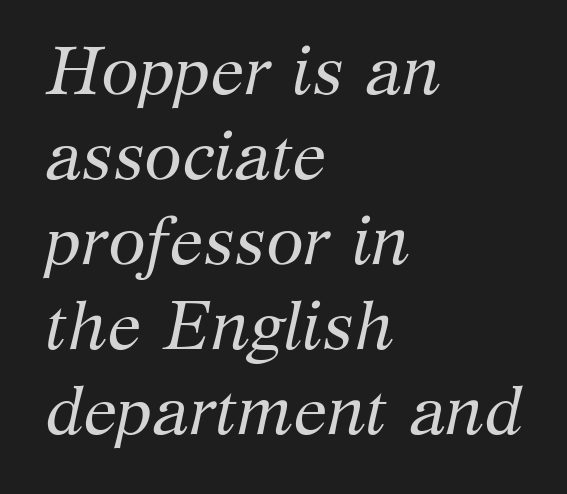
Q: Is the text bold? A: No.
Q: Is the text italic (slanted)? A: Yes, it leans right by about 12 degrees.
Q: Is the typeface a serif or a sans-serif typeface? A: Serif.
Q: Is the text underlined? A: No.
Q: How is the paragraph aligned? A: Left-aligned.
Q: Is the spacing between letters normal or unusually wide? A: Normal.
Q: Is the spacing between lines tight, normal or loose? A: Normal.
Q: Width (condensed, normal, or wide)? A: Normal.
Q: Stroke contrast? A: Medium.
Q: x-height? A: Medium.
Q: Monospaced? A: No.
